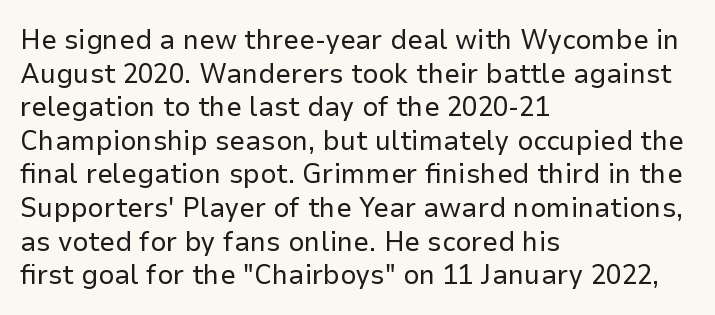
{"serif": "no", "italic": "no", "bold": "no", "weight": "regular", "width": "normal", "stroke_contrast": "low", "x_height": "medium", "monospaced": "no", "underline": "no", "align": "left", "line_spacing_ratio": 1.2, "letter_spacing": "normal", "letter_spacing_em": 0.0, "glyph_px": 28}
